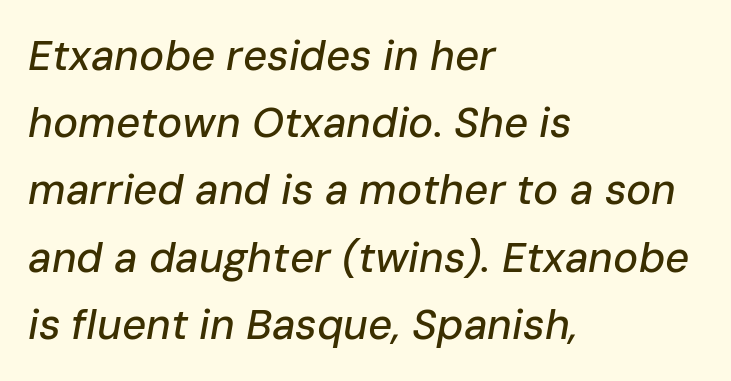
Nobody drew a line under any word here. Spacing verdict: proportional, widths tailored to each character. Students, observe: this is what conventionally led text looks like. Notice how the stems are inclined rather than vertical — that's the hallmark of italics. The rag falls on the right side of this text block. These lines keep a tight, regular rhythm from letter to letter.
